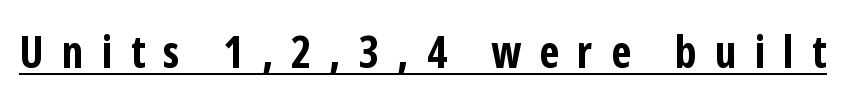
{"serif": "no", "italic": "no", "bold": "yes", "weight": "bold", "width": "condensed", "stroke_contrast": "low", "x_height": "medium", "monospaced": "no", "underline": "yes", "letter_spacing": "wide", "letter_spacing_em": 0.4, "glyph_px": 45}
